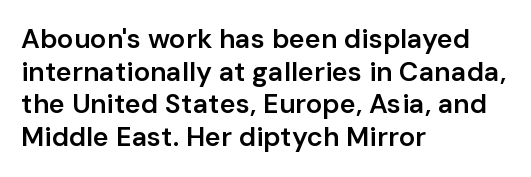
{"italic": "no", "bold": "semi", "underline": "no", "align": "left", "line_spacing_ratio": 1.21, "letter_spacing": "normal", "letter_spacing_em": 0.0, "glyph_px": 27}
